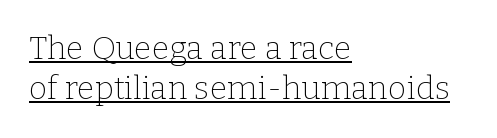
Q: Is the text bold? A: No.
Q: Is the text italic (slanted)? A: No, it is upright.
Q: Is the typeface a serif or a sans-serif typeface? A: Serif.
Q: Is the text underlined? A: Yes.
Q: How is the paragraph aligned? A: Left-aligned.
Q: Is the spacing between letters normal or unusually wide? A: Normal.
Q: Is the spacing between lines tight, normal or loose? A: Normal.
Q: Width (condensed, normal, or wide)? A: Normal.
Q: Stroke contrast? A: Low.
Q: x-height? A: Medium.
Q: Monospaced? A: No.
